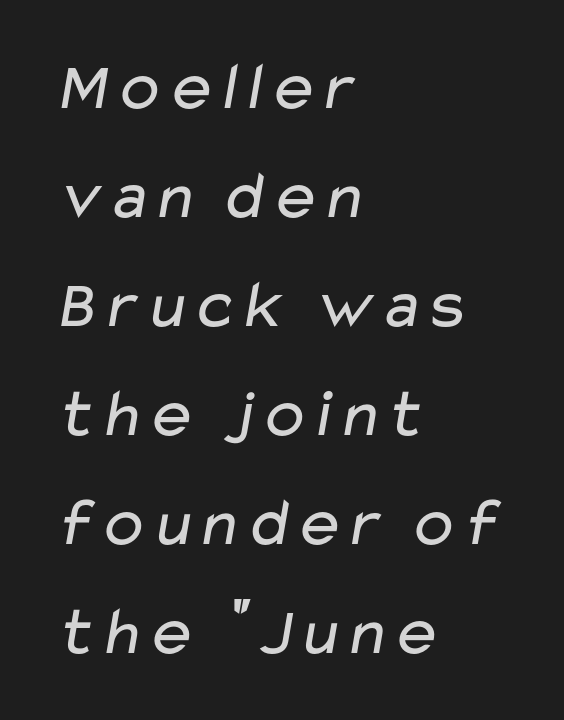
The weight tops out at a normal text grade. These lines are composed in type without serifs. Has an underline been added? It has not. The rendering uses natural spacing where letterforms have individual widths. This sample uses plain, unmodified letter spacing. Horizontal alignment here is leftward, the default for most running prose.
